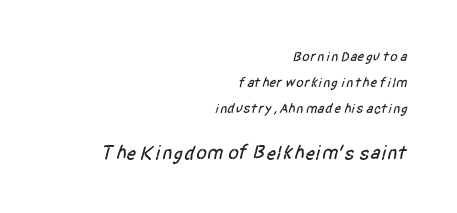
The image shows 20 px text type; set right-aligned, line spacing 1.86x, normal letter spacing, not underlined; the second (bottom) block is 1.43x larger.
